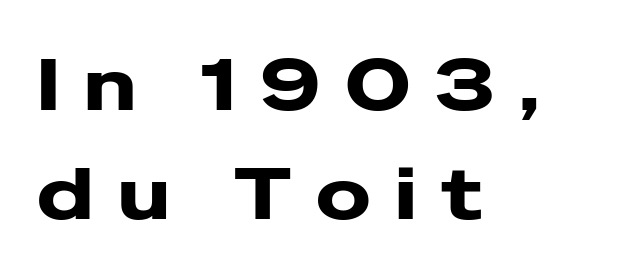
The image shows 72 px wide sans-serif type, upright; set left-aligned, normal line spacing (1.51x), unusually wide letter spacing (+0.34 em), not underlined; low stroke contrast and a medium x-height.
